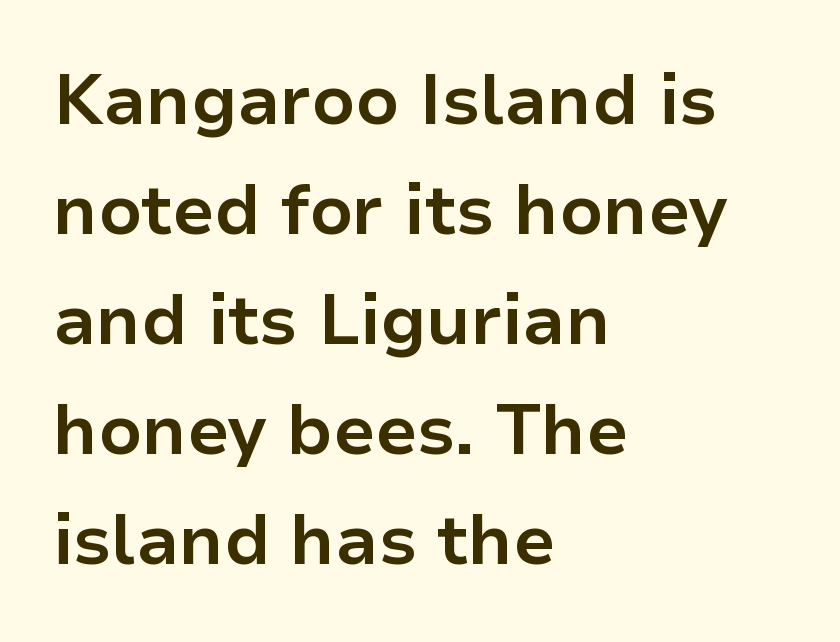
Q: Is the text bold? A: Yes.
Q: Is the text italic (slanted)? A: No, it is upright.
Q: Is the typeface a serif or a sans-serif typeface? A: Sans-serif.
Q: Is the text underlined? A: No.
Q: How is the paragraph aligned? A: Left-aligned.
Q: Is the spacing between letters normal or unusually wide? A: Normal.
Q: Is the spacing between lines tight, normal or loose? A: Normal.
Q: Width (condensed, normal, or wide)? A: Normal.
Q: Stroke contrast? A: Low.
Q: x-height? A: Medium.
Q: Monospaced? A: No.
